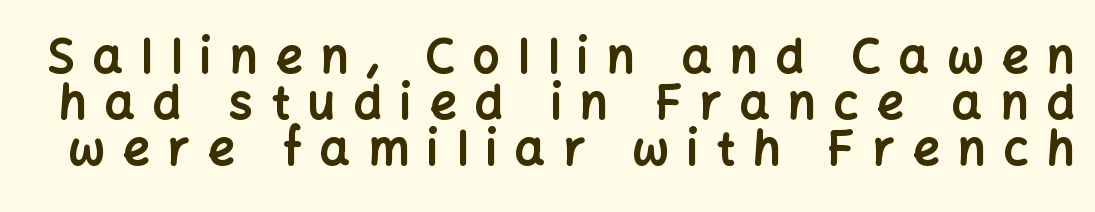
The rendering uses a small line-height, squeezing the rows. Nope, no serifs anywhere on these letters. Heavy-handed strokes throughout: this text is bold. The passage shown is not underscored anywhere. This is the regular roman posture of the typeface.
